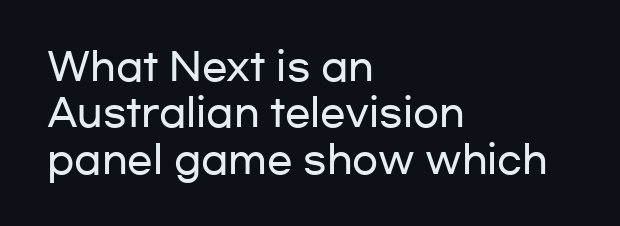
{"serif": "no", "italic": "no", "width": "wide", "stroke_contrast": "low", "x_height": "medium", "monospaced": "no", "underline": "no", "align": "left", "line_spacing_ratio": 1.22, "letter_spacing": "normal", "letter_spacing_em": 0.0, "glyph_px": 38}
